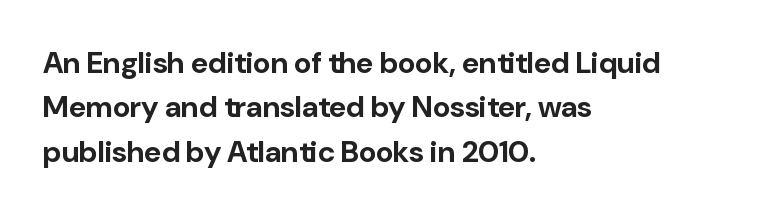
The image shows 30 px bold sans-serif type, upright; set left-aligned, normal line spacing (1.48x), normal letter spacing, not underlined; low stroke contrast and a medium x-height.
